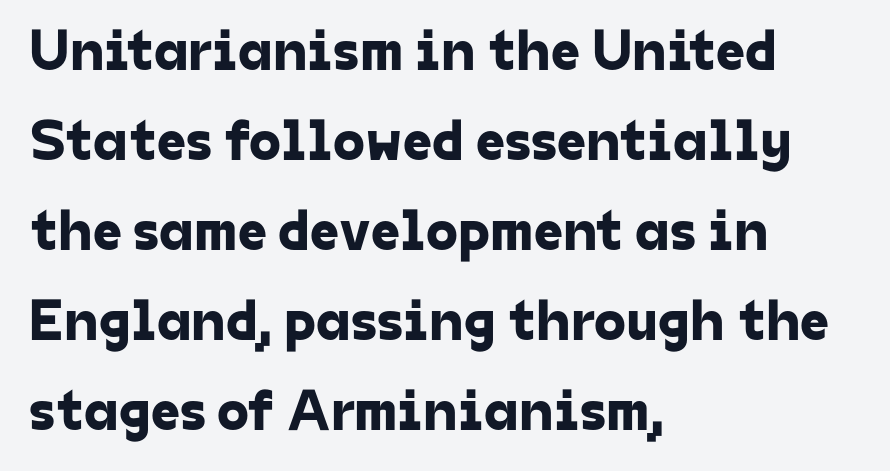
The image shows 58 px sans-serif type; set left-aligned, normal line spacing (1.55x), normal letter spacing, not underlined; low stroke contrast and a medium x-height.
